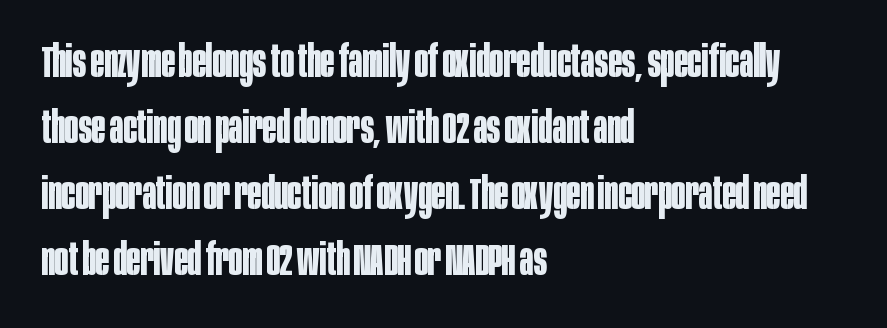
Upright lettering throughout. Looks like regular typesetting: each glyph gets only the width it needs. How are the letters spaced? Ordinarily, with no added tracking. Is there much room between lines? A standard amount, neither cramped nor airy. Students, this is bold: see how much ink each stroke carries.
